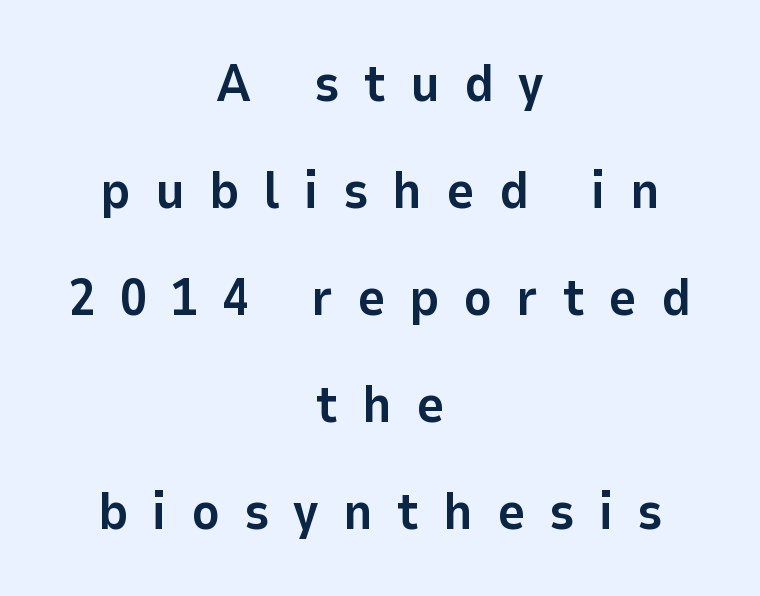
{"serif": "no", "italic": "no", "bold": "yes", "weight": "bold", "width": "normal", "stroke_contrast": "low", "x_height": "medium", "monospaced": "no", "underline": "no", "align": "center", "line_spacing": "loose", "line_spacing_ratio": 2.02, "letter_spacing": "wide", "letter_spacing_em": 0.46, "glyph_px": 53}
